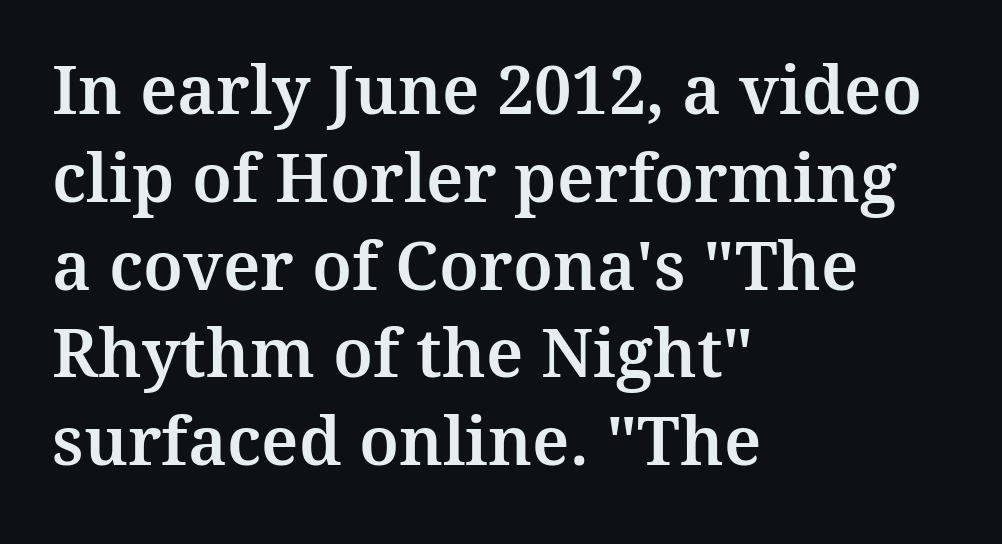
Regarding serifs, this sample has them. A typesetter would call this proportional, since set widths differ per character. Short note: letters normally spaced. No italicization has been applied; the sample stays upright.
